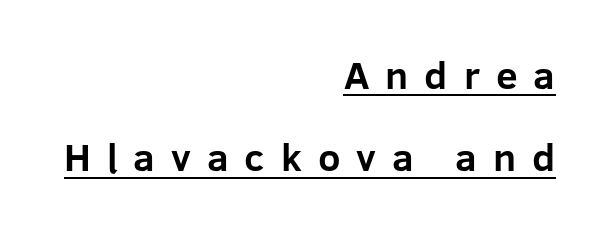
{"serif": "no", "italic": "no", "bold": "yes", "weight": "bold", "width": "normal", "stroke_contrast": "low", "x_height": "medium", "monospaced": "no", "underline": "yes", "align": "right", "line_spacing": "loose", "line_spacing_ratio": 2.11, "letter_spacing": "wide", "letter_spacing_em": 0.41, "glyph_px": 39}
